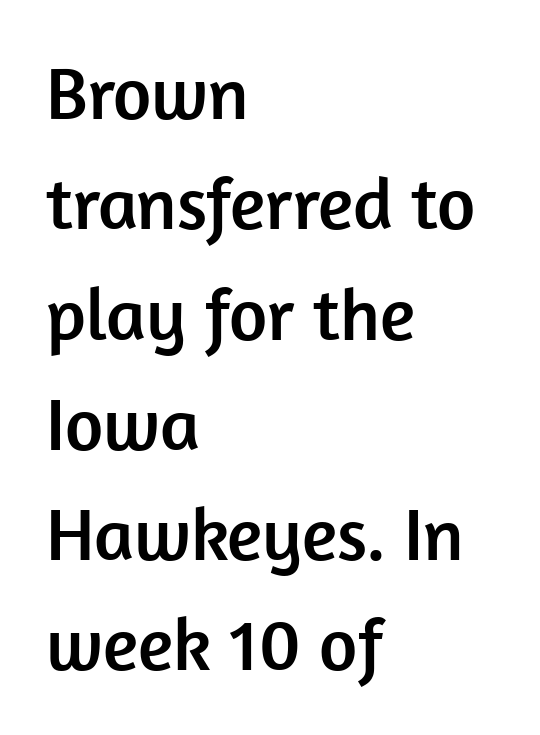
Q: Is the text italic (slanted)? A: No, it is upright.
Q: Is the typeface a serif or a sans-serif typeface? A: Sans-serif.
Q: Is the text underlined? A: No.
Q: How is the paragraph aligned? A: Left-aligned.
Q: Is the spacing between letters normal or unusually wide? A: Normal.
Q: Is the spacing between lines tight, normal or loose? A: Normal.
Q: Width (condensed, normal, or wide)? A: Normal.
Q: Stroke contrast? A: Low.
Q: x-height? A: Medium.
Q: Monospaced? A: No.
